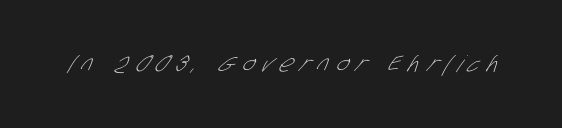
The passage shown has open, widely tracked lettering throughout. Letters have the restrained weight of plain body copy at most. Clear beneath every line of the passage.
